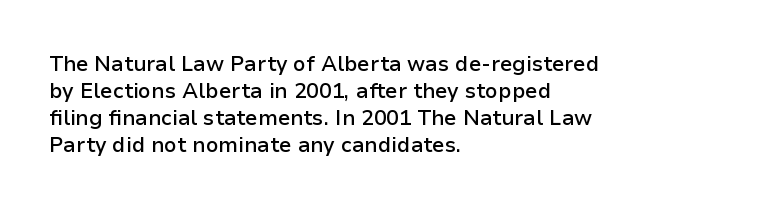
{"italic": "no", "bold": "semi", "underline": "no", "align": "left", "line_spacing": "normal", "line_spacing_ratio": 1.28, "letter_spacing": "normal", "letter_spacing_em": 0.0, "glyph_px": 21}
